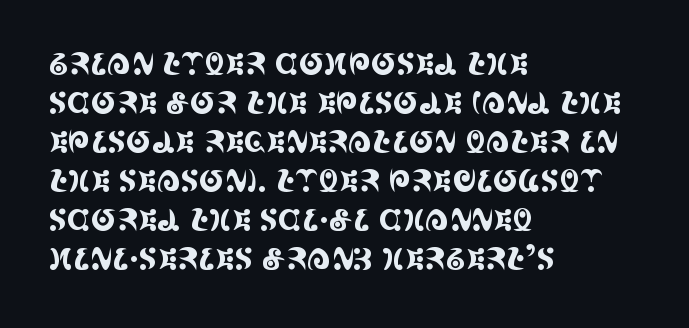
The image shows 30 px condensed serif type, upright; set left-aligned, normal line spacing (1.3x), normal letter spacing, not underlined; a large x-height.
